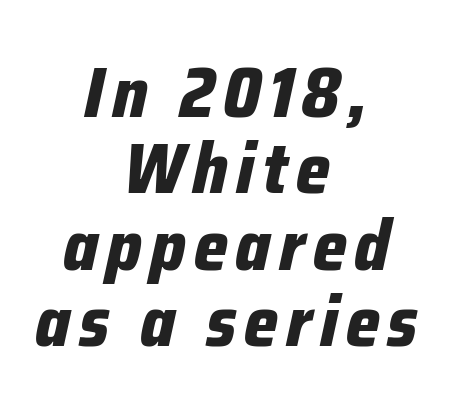
The image shows 72 px bold, condensed type, italic (leaning right); set centered, tight line spacing (1.06x), not underlined; low stroke contrast and a medium x-height.
